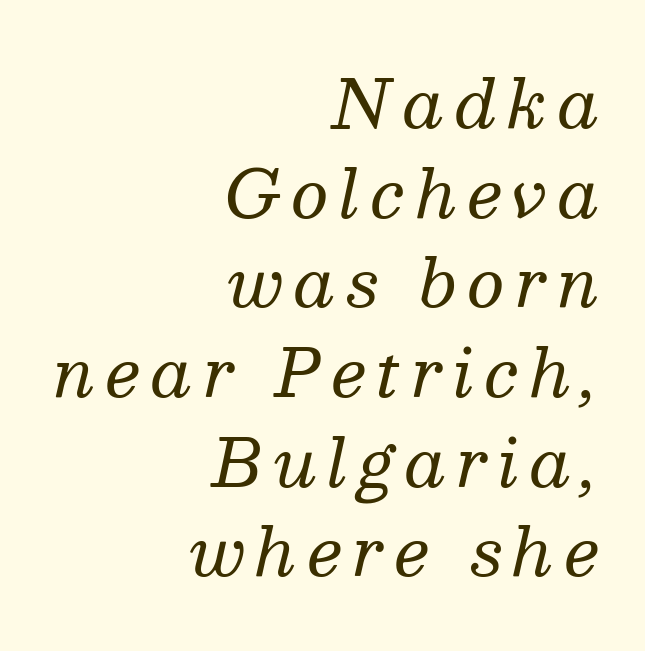
The image shows 65 px regular-weight serif type, italic (leaning right); set right-aligned, normal line spacing (1.38x), not underlined; medium stroke contrast and a medium x-height.
